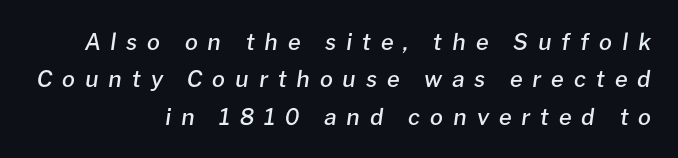
{"italic": "yes", "lean": "right", "slant_degrees": 8, "bold": "semi", "underline": "no", "align": "right", "line_spacing": "normal", "line_spacing_ratio": 1.63, "letter_spacing": "wide", "letter_spacing_em": 0.43, "glyph_px": 23}
